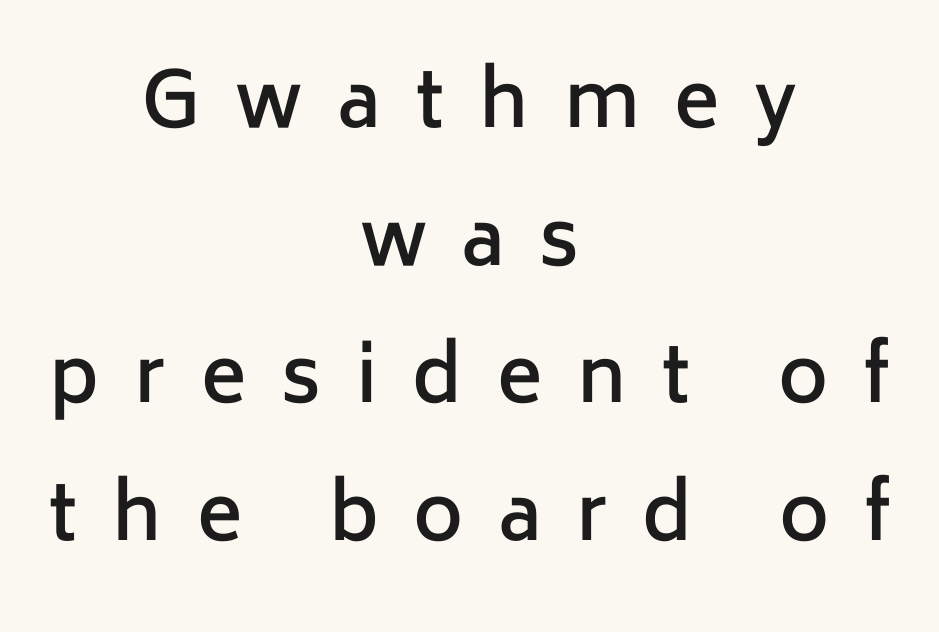
The image shows 76 px semibold sans-serif type, upright; set centered, line spacing 1.81x, unusually wide letter spacing (+0.46 em), not underlined; low stroke contrast and a medium x-height.
